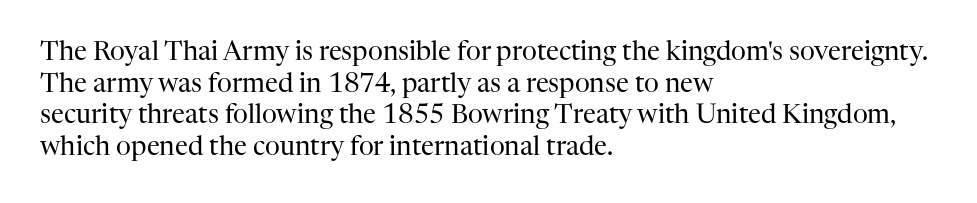
Q: Is the text bold? A: No.
Q: Is the text italic (slanted)? A: No, it is upright.
Q: Is the text underlined? A: No.
Q: How is the paragraph aligned? A: Left-aligned.
Q: Is the spacing between letters normal or unusually wide? A: Normal.
